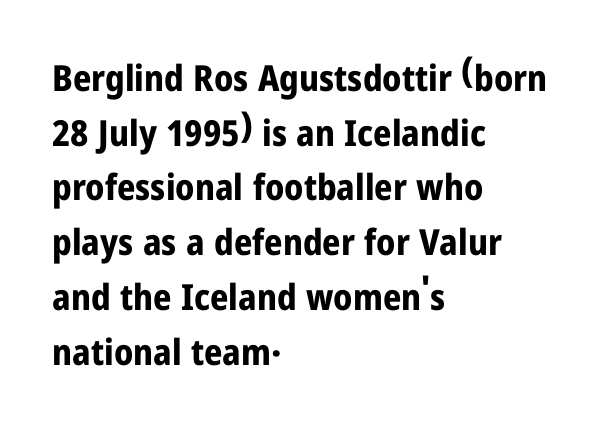
The image shows 36 px bold, condensed sans-serif type, upright; set left-aligned, normal line spacing (1.52x), normal letter spacing, not underlined; low stroke contrast and a medium x-height.
